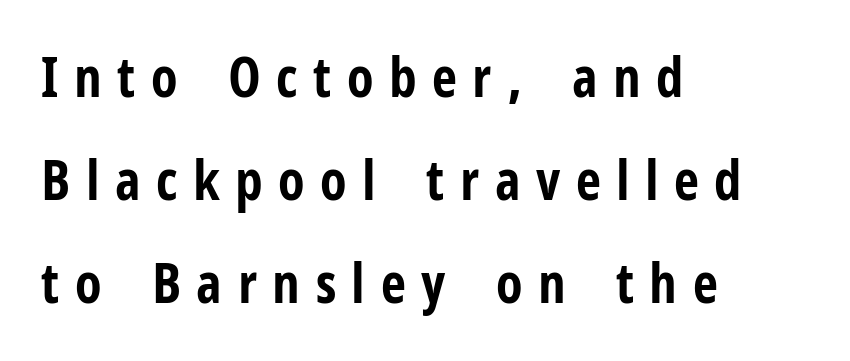
The image shows 55 px bold, condensed sans-serif type, upright; set left-aligned, line spacing 1.87x, unusually wide letter spacing (+0.28 em), not underlined; low stroke contrast and a medium x-height.
